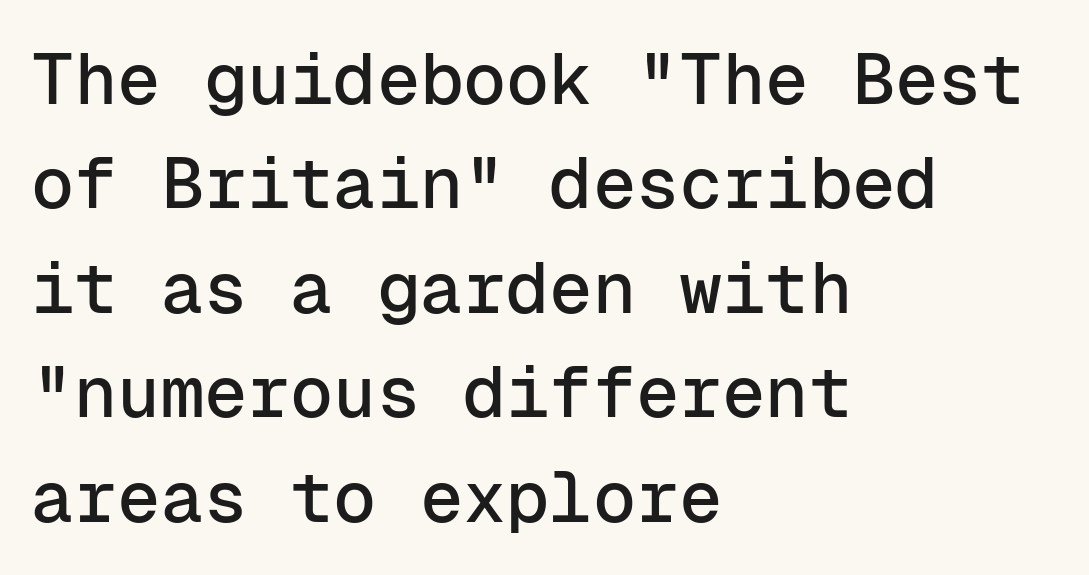
Q: Is the text italic (slanted)? A: No, it is upright.
Q: Is the typeface a serif or a sans-serif typeface? A: Sans-serif.
Q: Is the text underlined? A: No.
Q: How is the paragraph aligned? A: Left-aligned.
Q: Is the spacing between letters normal or unusually wide? A: Normal.
Q: Is the spacing between lines tight, normal or loose? A: Normal.
Q: Width (condensed, normal, or wide)? A: Normal.
Q: Stroke contrast? A: Low.
Q: x-height? A: Medium.
Q: Monospaced? A: Yes.
